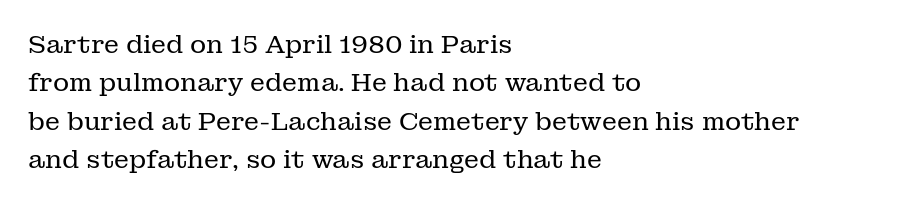
The image shows 25 px text type, upright; set left-aligned, normal line spacing (1.54x), normal letter spacing, not underlined.
